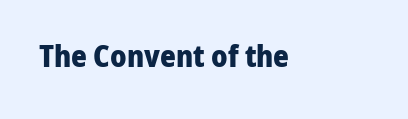
{"serif": "no", "italic": "no", "bold": "yes", "weight": "heavy", "width": "normal", "stroke_contrast": "low", "x_height": "medium", "monospaced": "no", "underline": "no", "letter_spacing": "normal", "letter_spacing_em": 0.0, "glyph_px": 30}
